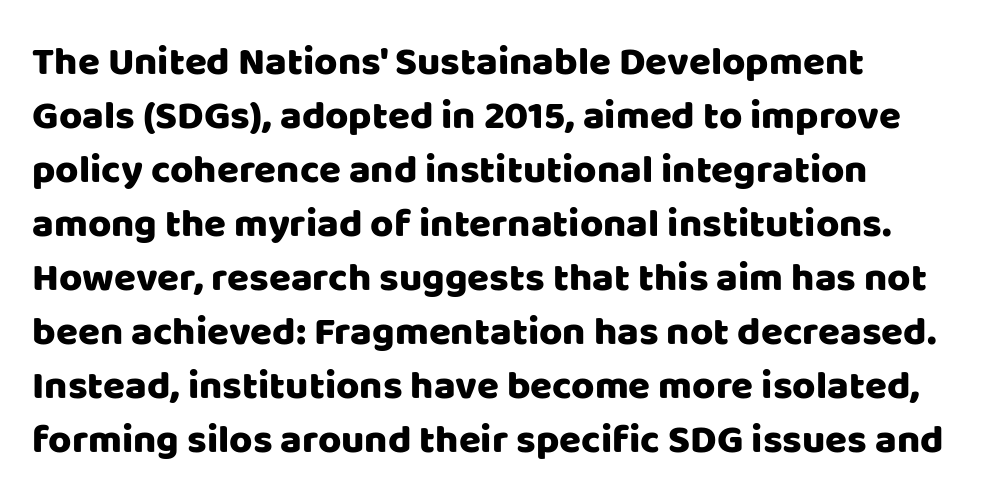
The lines sit at an ordinary, default distance from one another. Note: no serifs on the glyphs. Inter-character spacing is left at the font's built-in metrics. Any mark beneath the type? The region is blank.
